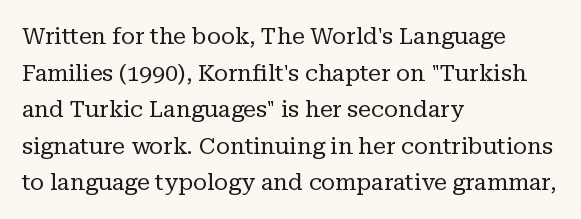
{"italic": "no", "bold": "no", "underline": "no", "align": "left", "line_spacing": "normal", "line_spacing_ratio": 1.59, "letter_spacing": "normal", "letter_spacing_em": 0.0, "glyph_px": 23}
